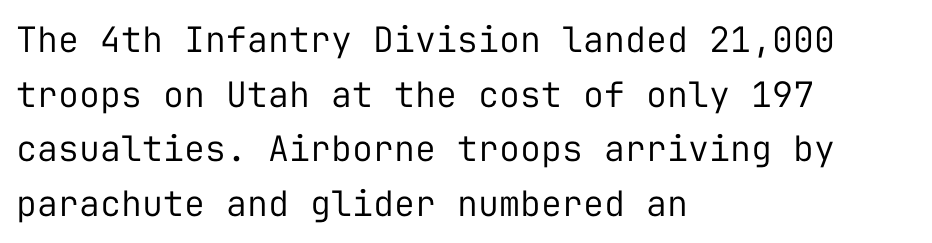
Q: Is the text bold? A: No.
Q: Is the text italic (slanted)? A: No, it is upright.
Q: Is the typeface a serif or a sans-serif typeface? A: Sans-serif.
Q: Is the text underlined? A: No.
Q: How is the paragraph aligned? A: Left-aligned.
Q: Is the spacing between letters normal or unusually wide? A: Normal.
Q: Is the spacing between lines tight, normal or loose? A: Normal.
Q: Width (condensed, normal, or wide)? A: Normal.
Q: Stroke contrast? A: Low.
Q: x-height? A: Medium.
Q: Monospaced? A: Yes.
